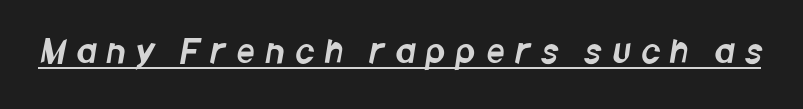
The image shows 32 px condensed sans-serif type; set unusually wide letter spacing (+0.34 em), underlined; low stroke contrast and a large x-height.
